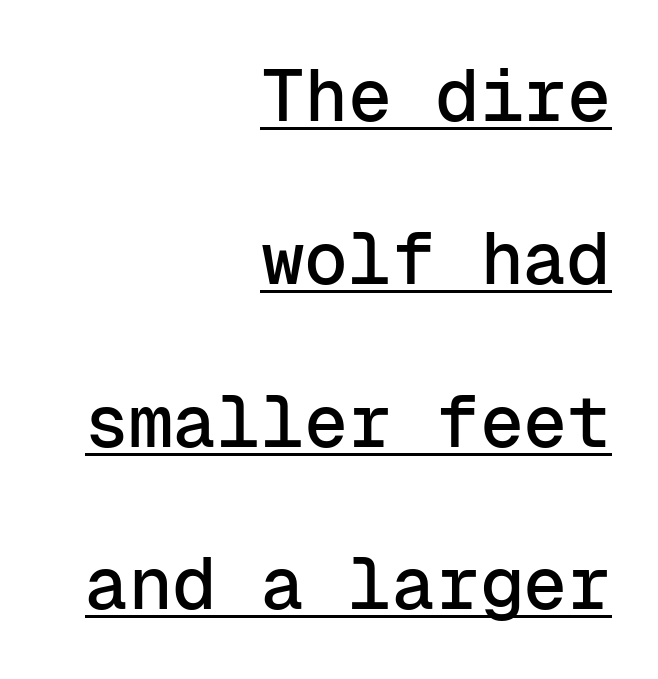
Fixed-width glyphs throughout — classic coding-font behaviour. Stroke terminals: plain, sans-serif. Every row of glyphs terminates at an identical x-position on the right. In terms of letterspacing, this is plain default setting.
